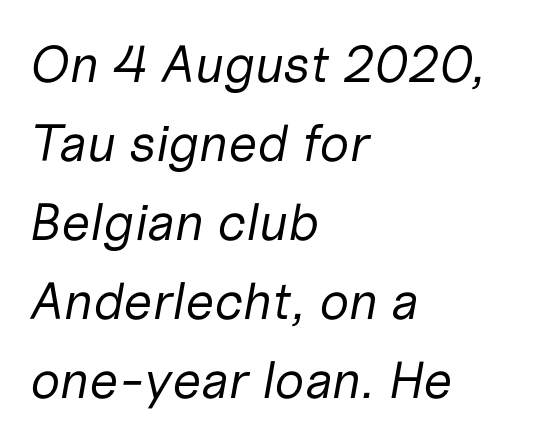
Q: Is the text bold? A: No.
Q: Is the text italic (slanted)? A: Yes, it leans right by about 10 degrees.
Q: Is the text underlined? A: No.
Q: How is the paragraph aligned? A: Left-aligned.
Q: Is the spacing between letters normal or unusually wide? A: Normal.
Q: Is the spacing between lines tight, normal or loose? A: Normal.
Q: Width (condensed, normal, or wide)? A: Normal.
Q: Stroke contrast? A: Low.
Q: x-height? A: Medium.
Q: Monospaced? A: No.
